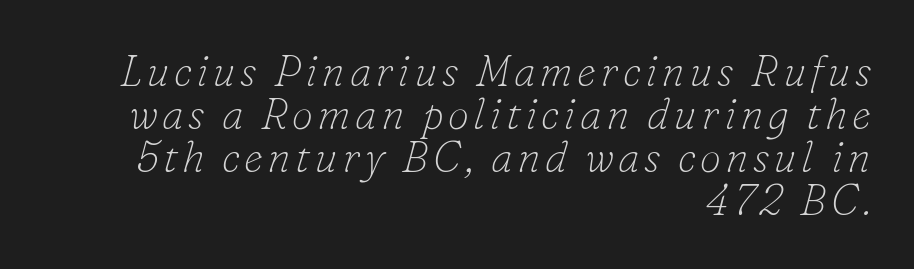
Stroke terminals: seriffed. In terms of leading, this rendering errs on the cramped side. Leftover space on each line is placed entirely before the opening word. The passage shown is typed in a proportional face where columns would drift. No letter is thick-stroked: the sample isn't bold.
